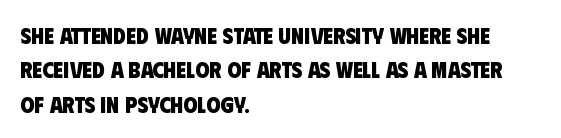
The area under the type is left untouched. Line starts are locked; line ends wander. Regarding leading, the lines here are spaced in the standard way. Heavy, bold letterforms.
